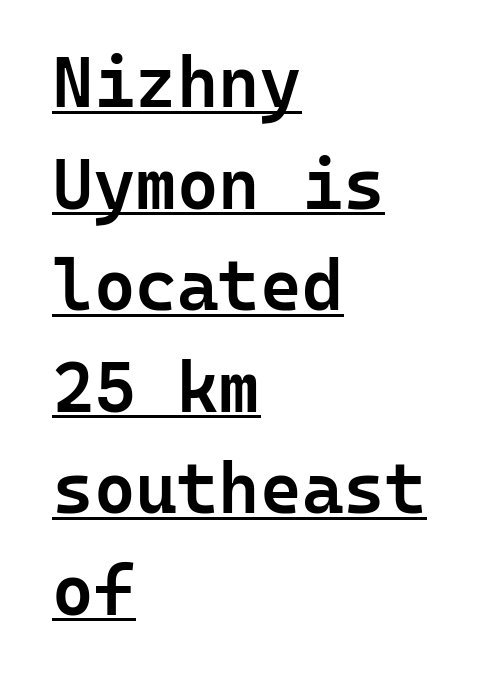
The image shows 71 px semibold sans-serif type, upright, monospaced; set left-aligned, normal line spacing (1.43x), normal letter spacing, underlined; low stroke contrast and a medium x-height.
